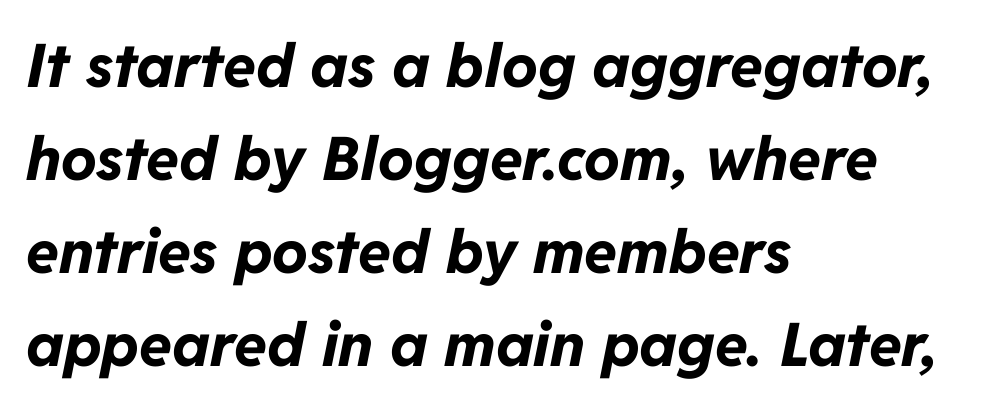
Q: Is the text bold? A: Yes.
Q: Is the text italic (slanted)? A: Yes, it leans right by about 11 degrees.
Q: Is the text underlined? A: No.
Q: How is the paragraph aligned? A: Left-aligned.
Q: Is the spacing between letters normal or unusually wide? A: Normal.
Q: Is the spacing between lines tight, normal or loose? A: Normal.
Q: Width (condensed, normal, or wide)? A: Normal.
Q: Stroke contrast? A: Low.
Q: x-height? A: Medium.
Q: Monospaced? A: No.
